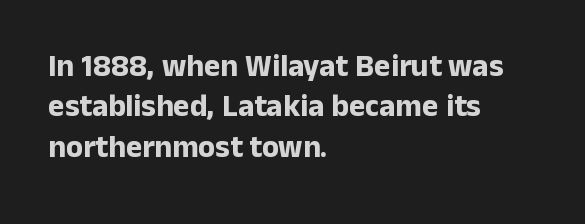
{"serif": "no", "italic": "no", "bold": "yes", "weight": "bold", "width": "normal", "stroke_contrast": "low", "x_height": "medium", "monospaced": "no", "underline": "no", "align": "left", "line_spacing": "normal", "line_spacing_ratio": 1.3, "letter_spacing": "normal", "letter_spacing_em": 0.0, "glyph_px": 31}
